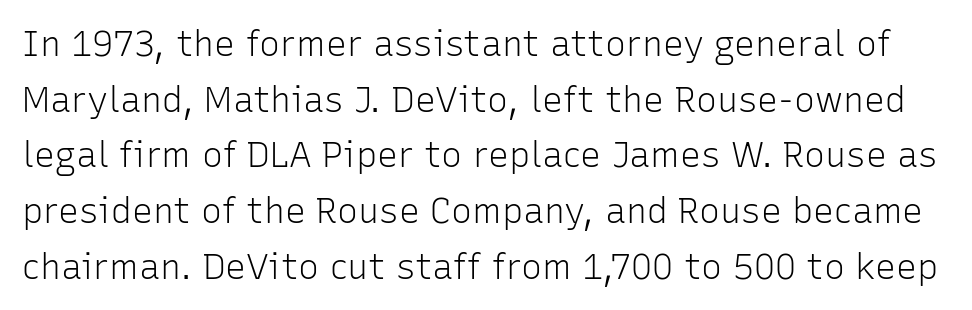
Q: Is the text bold? A: No.
Q: Is the text italic (slanted)? A: No, it is upright.
Q: Is the typeface a serif or a sans-serif typeface? A: Sans-serif.
Q: Is the text underlined? A: No.
Q: Is the spacing between letters normal or unusually wide? A: Normal.
Q: Is the spacing between lines tight, normal or loose? A: Normal.
Q: Width (condensed, normal, or wide)? A: Normal.
Q: Stroke contrast? A: Low.
Q: x-height? A: Medium.
Q: Monospaced? A: No.
